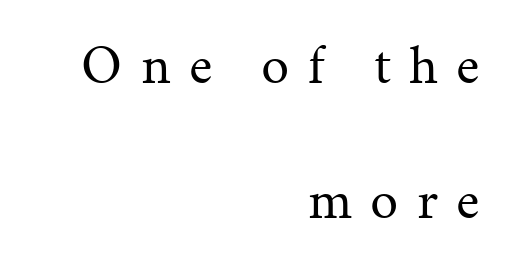
{"serif": "yes", "italic": "no", "bold": "no", "weight": "regular", "width": "normal", "stroke_contrast": "medium", "x_height": "medium", "monospaced": "no", "underline": "no", "align": "right", "line_spacing": "loose", "line_spacing_ratio": 2.41, "letter_spacing": "wide", "letter_spacing_em": 0.33, "glyph_px": 56}
